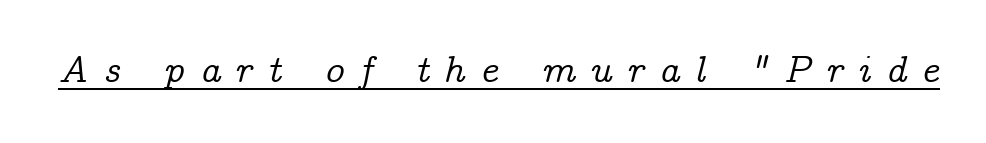
Slanted lettering throughout. The face used here is proportionally spaced, like ordinary book or web type. Loose tracking; the words dissolve into strings of separated letters. A continuous stroke trails under the words, as in a hyperlink. Classification — serif.
